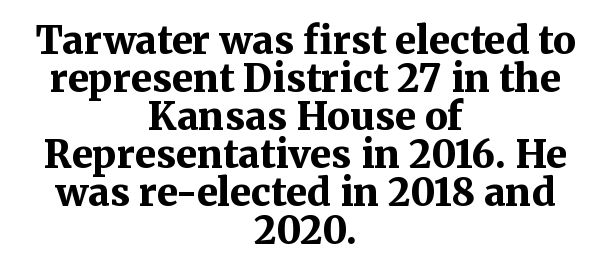
The image shows 38 px bold serif type, upright; set centered, tight line spacing (1.0x), normal letter spacing, not underlined; medium stroke contrast and a medium x-height.
